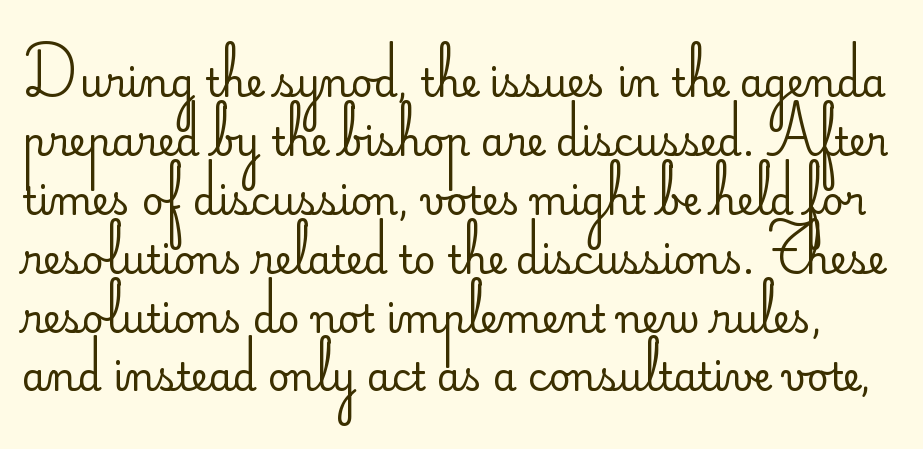
Q: Is the text bold? A: No.
Q: Is the text italic (slanted)? A: No, it is upright.
Q: Is the typeface a serif or a sans-serif typeface? A: Sans-serif.
Q: Is the text underlined? A: No.
Q: Is the spacing between letters normal or unusually wide? A: Normal.
Q: Is the spacing between lines tight, normal or loose? A: Normal.
Q: Width (condensed, normal, or wide)? A: Normal.
Q: Stroke contrast? A: Low.
Q: x-height? A: Small.
Q: Monospaced? A: No.
